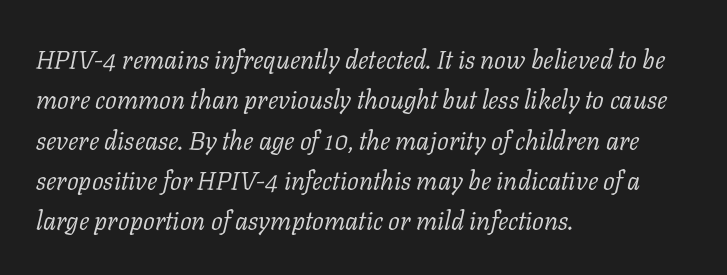
The typeface has the unassuming heft of standard copy or less. Only glyphs here, with clear space below each row. Looking at the ascenders, they clearly lean. A student would call this left alignment; a typographer would say flush left, rag right.
